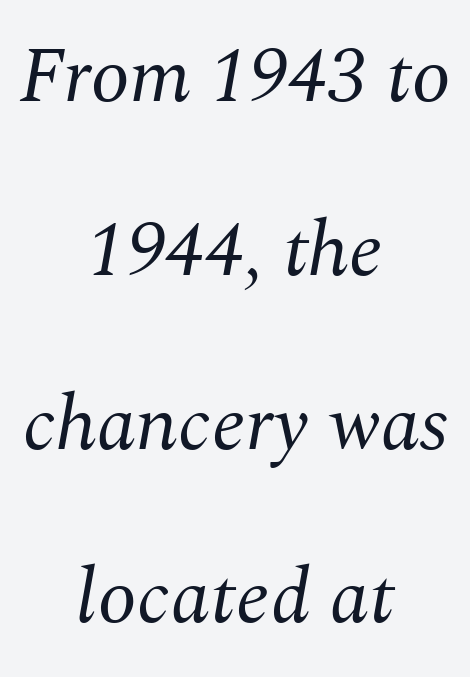
The image shows 79 px regular-weight serif type, italic (leaning right); set centered, loose line spacing (2.2x), normal letter spacing, not underlined; medium stroke contrast and a medium x-height.
